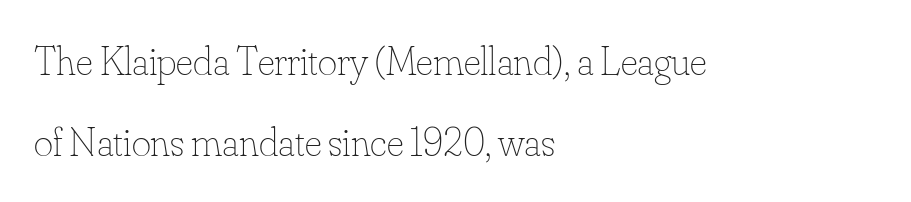
The line-height multiplier appears high, well above default. In CSS terms this would be text-align: left. Varying glyph widths throughout — classic text-font behaviour. The passage shown has conventional tracking throughout.
